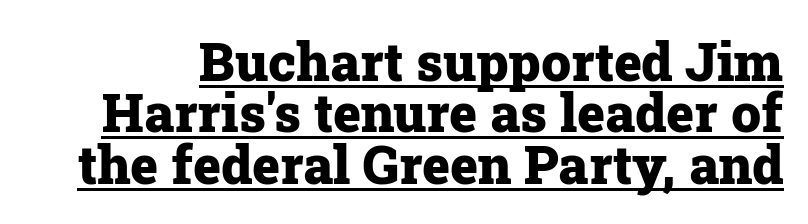
The string is rendered with underlining switched on. Does the lettering tilt? It doesn't — this is upright. Weight check: bold — yes, fully. You could not count columns in this text — the font is proportionally spaced. The rendering keeps characters at their native spacing.
